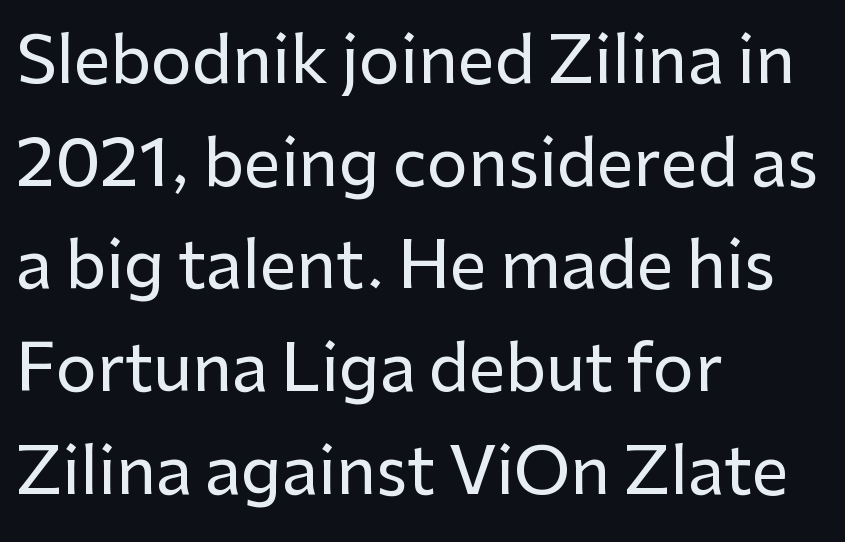
{"serif": "no", "italic": "no", "width": "normal", "stroke_contrast": "low", "x_height": "medium", "monospaced": "no", "underline": "no", "align": "left", "line_spacing": "normal", "line_spacing_ratio": 1.58, "letter_spacing": "normal", "letter_spacing_em": 0.0, "glyph_px": 65}
